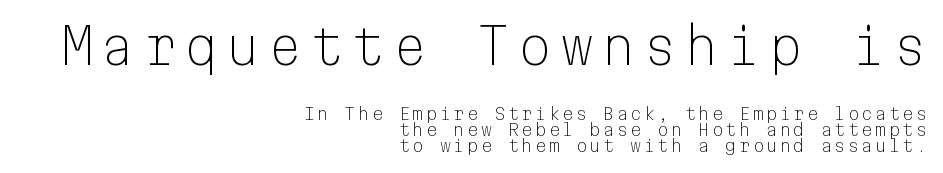
The strokes carry an ordinary text weight at most. Reading down the column, the eye jumps only a short way to each next line. Unlike italic type, these characters show no tilt at all. Honestly, there is no underline to notice here at all.
